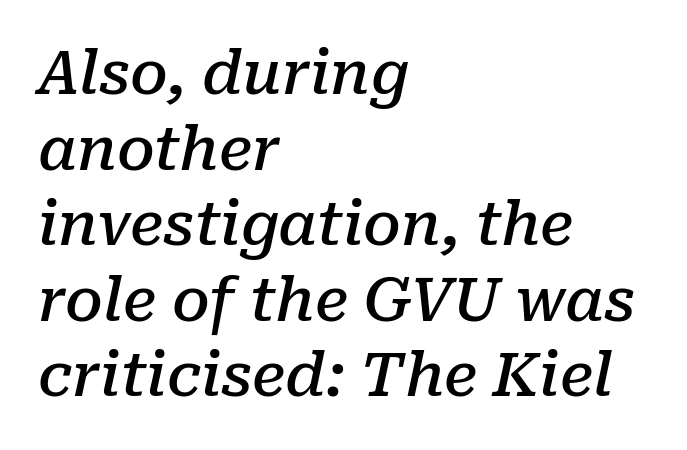
The rendering applies a slant to the glyphs. Letterform terminals end in serifs throughout the passage. The lines are quadded left. A clean baseline with only descenders dipping below it. Looks like regular typesetting: each glyph gets only the width it needs.
